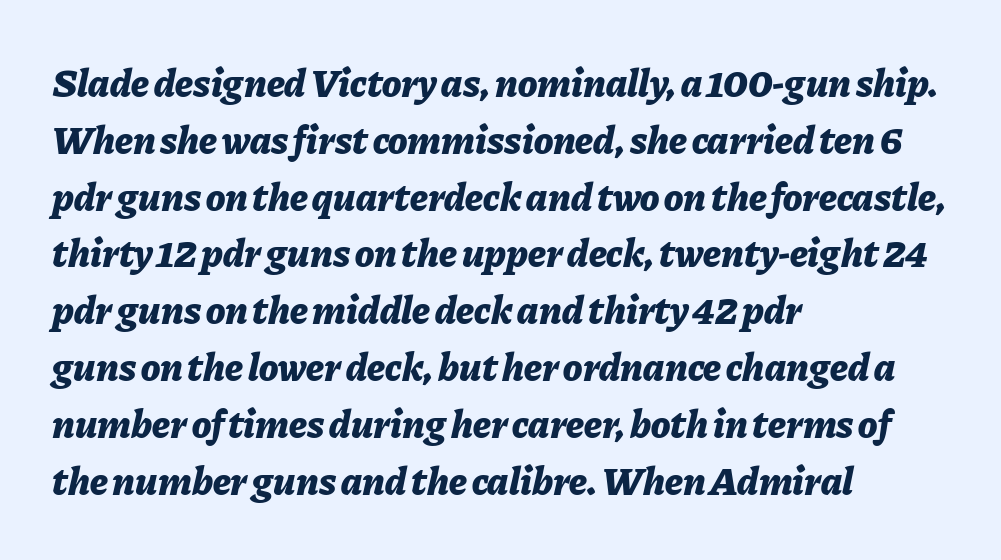
The image shows 40 px bold type, italic (leaning right); set left-aligned, normal line spacing (1.42x), normal letter spacing, not underlined; low stroke contrast and a medium x-height.
